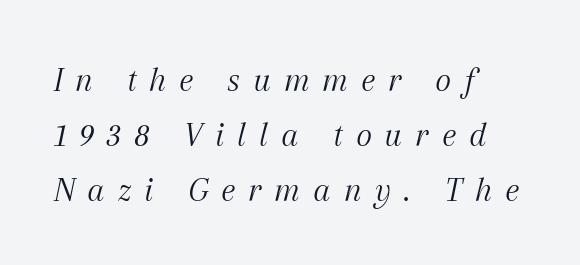
Q: Is the text bold? A: No.
Q: Is the text italic (slanted)? A: Yes, it leans right by about 12 degrees.
Q: Is the typeface a serif or a sans-serif typeface? A: Serif.
Q: Is the text underlined? A: No.
Q: How is the paragraph aligned? A: Left-aligned.
Q: Is the spacing between letters normal or unusually wide? A: Unusually wide.
Q: Is the spacing between lines tight, normal or loose? A: Normal.
Q: Width (condensed, normal, or wide)? A: Normal.
Q: Stroke contrast? A: Medium.
Q: x-height? A: Medium.
Q: Monospaced? A: No.
